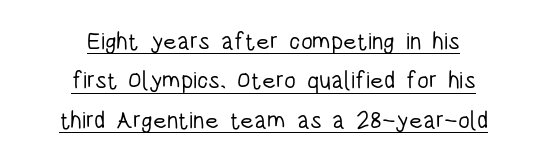
The image shows 24 px text type, upright; set centered, normal line spacing (1.64x), normal letter spacing, underlined.
